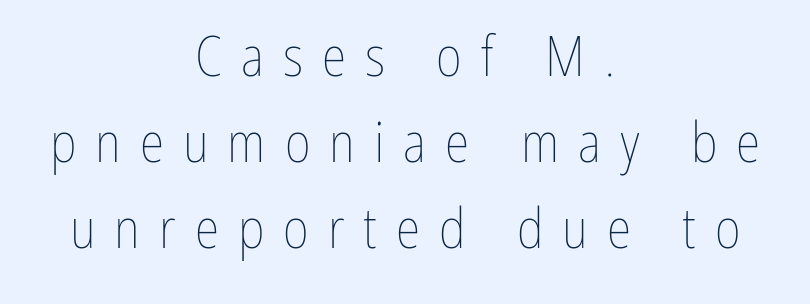
{"italic": "no", "bold": "no", "weight": "thin", "width": "condensed", "stroke_contrast": "low", "x_height": "medium", "monospaced": "no", "underline": "no", "align": "center", "line_spacing": "normal", "line_spacing_ratio": 1.54, "letter_spacing": "wide", "letter_spacing_em": 0.34, "glyph_px": 56}
